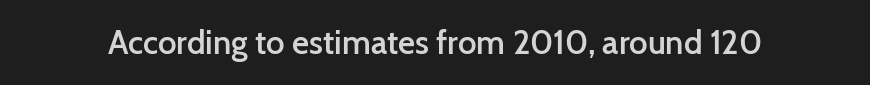
These lines keep a tight, regular rhythm from letter to letter. Do the characters align in a grid? No, the font is proportional. Only glyphs here, with clear space below each row. The font's upright variant was chosen for this text.
